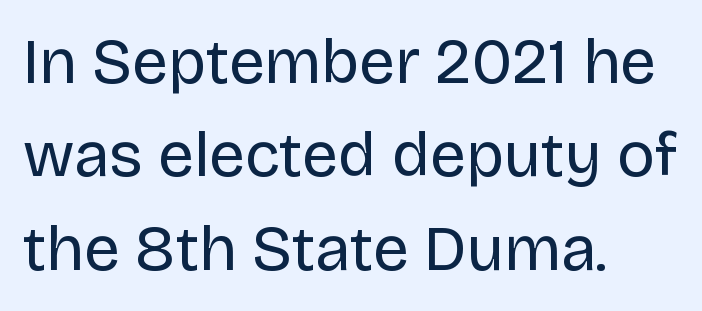
The image shows 64 px regular-weight sans-serif type, upright; set left-aligned, normal line spacing (1.46x), normal letter spacing, not underlined; low stroke contrast and a large x-height.
